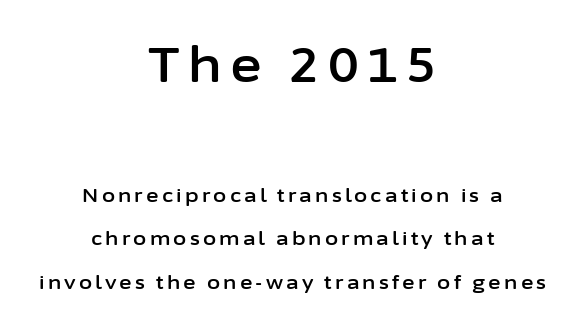
Grotesque or geometric, the face here clearly has no serifs. The passage shown is typed in a proportional face where columns would drift. The letters stand upright; this is a roman face. Notice how the passage keeps no hard edge, just a central spine. These two chunks differ in scale, with the top chunk taking the larger measure.
